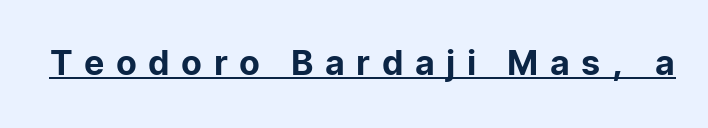
The image shows 34 px sans-serif type, upright; set unusually wide letter spacing (+0.34 em), underlined; low stroke contrast and a medium x-height.
